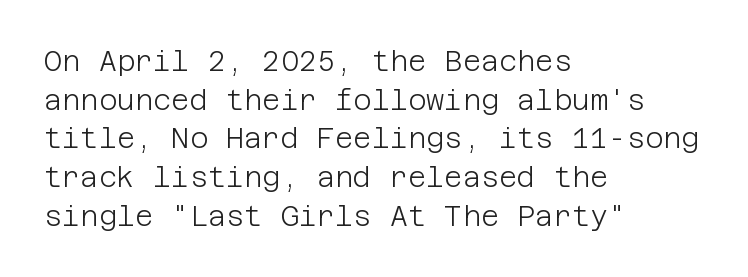
Q: Is the text bold? A: No.
Q: Is the text italic (slanted)? A: No, it is upright.
Q: Is the typeface a serif or a sans-serif typeface? A: Sans-serif.
Q: Is the text underlined? A: No.
Q: How is the paragraph aligned? A: Left-aligned.
Q: Is the spacing between letters normal or unusually wide? A: Normal.
Q: Is the spacing between lines tight, normal or loose? A: Normal.
Q: Width (condensed, normal, or wide)? A: Normal.
Q: Stroke contrast? A: Low.
Q: x-height? A: Large.
